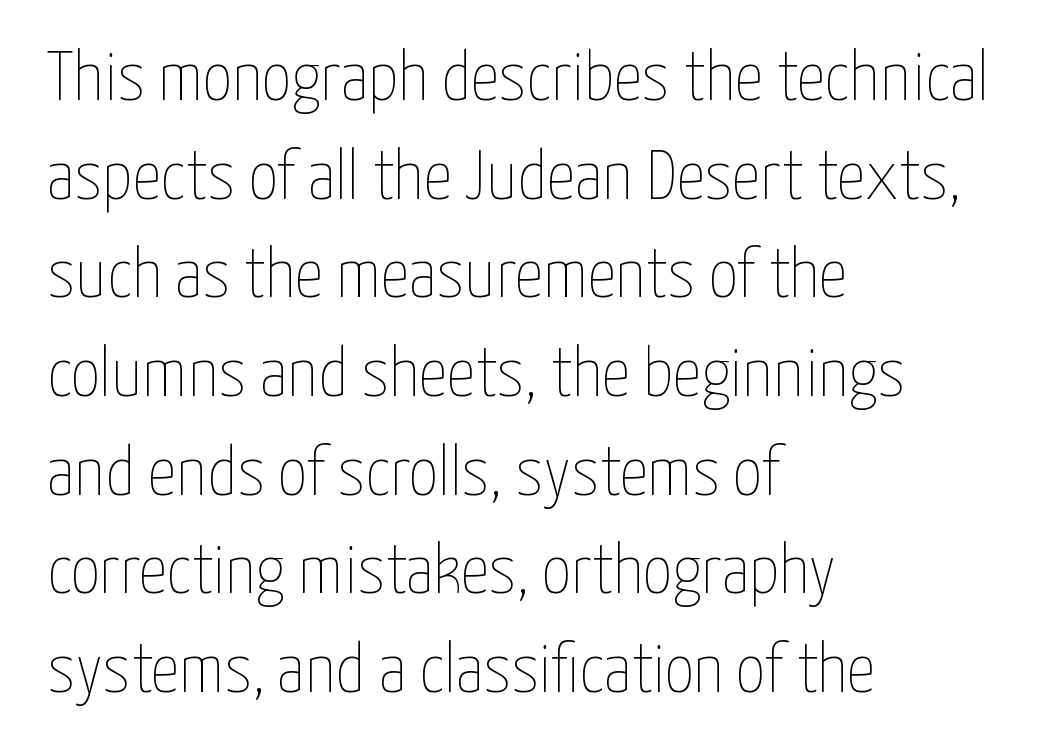
Q: Is the text bold? A: No.
Q: Is the text italic (slanted)? A: No, it is upright.
Q: Is the text underlined? A: No.
Q: How is the paragraph aligned? A: Left-aligned.
Q: Is the spacing between letters normal or unusually wide? A: Normal.
Q: Is the spacing between lines tight, normal or loose? A: Normal.
Q: Width (condensed, normal, or wide)? A: Condensed.
Q: Stroke contrast? A: Low.
Q: x-height? A: Medium.
Q: Monospaced? A: No.
